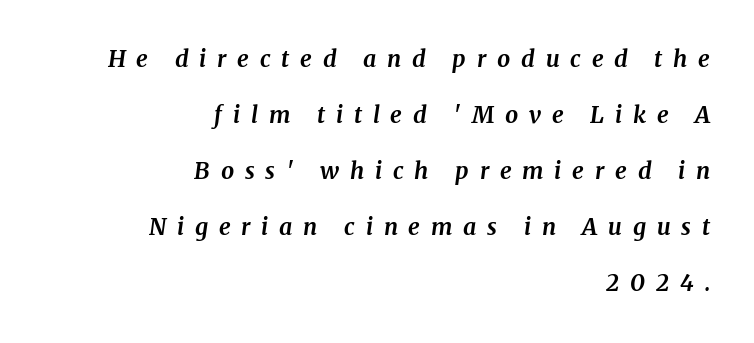
{"italic": "yes", "lean": "right", "slant_degrees": 8, "bold": "yes", "underline": "no", "align": "right", "line_spacing": "loose", "line_spacing_ratio": 2.44, "letter_spacing": "wide", "letter_spacing_em": 0.47, "glyph_px": 23}
